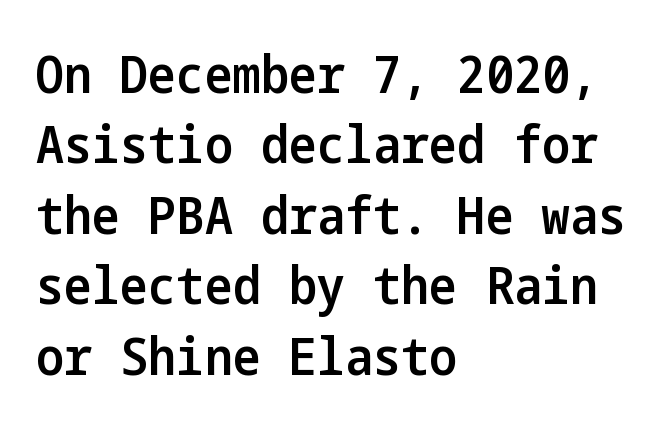
The image shows 53 px semibold, condensed sans-serif type, upright; set left-aligned, normal line spacing (1.33x), normal letter spacing, not underlined; low stroke contrast and a medium x-height.
